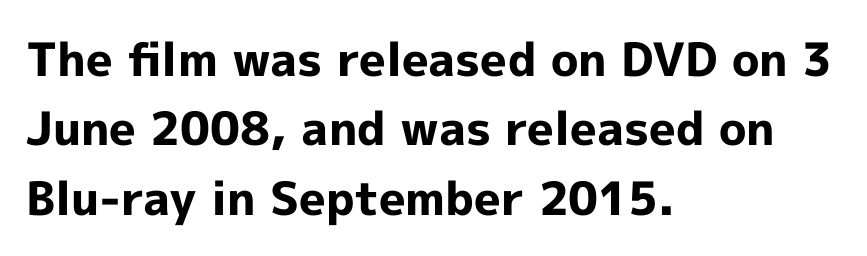
The image shows 46 px bold sans-serif type, upright; set left-aligned, normal line spacing (1.51x), normal letter spacing, not underlined; a medium x-height.
